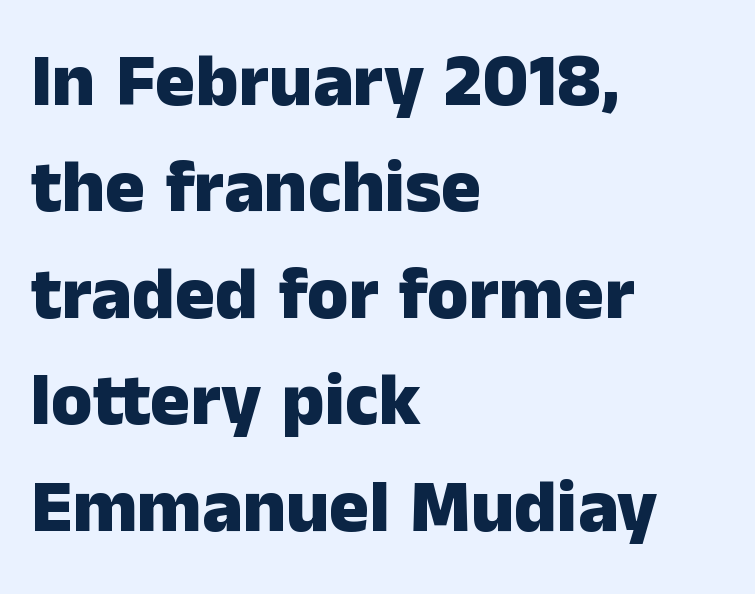
{"serif": "no", "italic": "no", "bold": "yes", "weight": "heavy", "width": "normal", "stroke_contrast": "low", "x_height": "medium", "monospaced": "no", "underline": "no", "align": "left", "line_spacing": "normal", "line_spacing_ratio": 1.42, "letter_spacing": "normal", "letter_spacing_em": 0.0, "glyph_px": 75}
